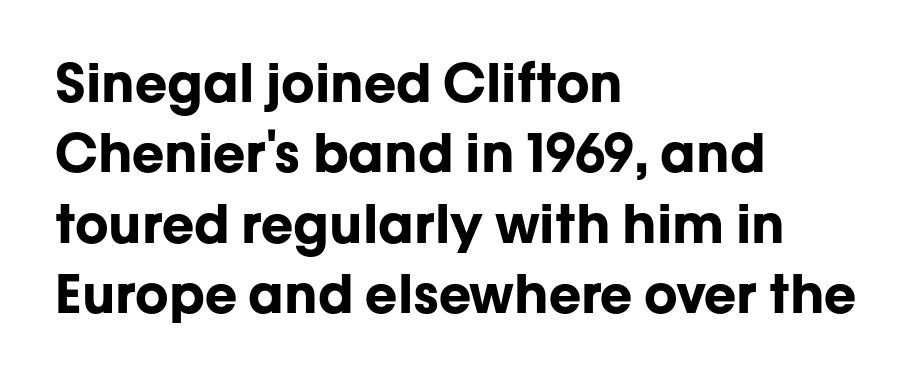
{"serif": "no", "italic": "no", "bold": "yes", "weight": "bold", "width": "normal", "stroke_contrast": "low", "x_height": "medium", "monospaced": "no", "underline": "no", "align": "left", "line_spacing": "normal", "line_spacing_ratio": 1.33, "letter_spacing": "normal", "letter_spacing_em": 0.0, "glyph_px": 53}
